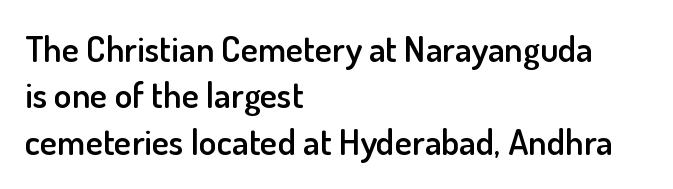
Summary of vertical rhythm: regular, with standard interline spacing. Where is the straight margin? On the left. Each letter's strokes conclude bluntly, with no projecting serifs. Caption: semibold face, moderately heavy strokes. Only glyphs here, with clear space below each row. Inter-character spacing is left at the font's built-in metrics.
